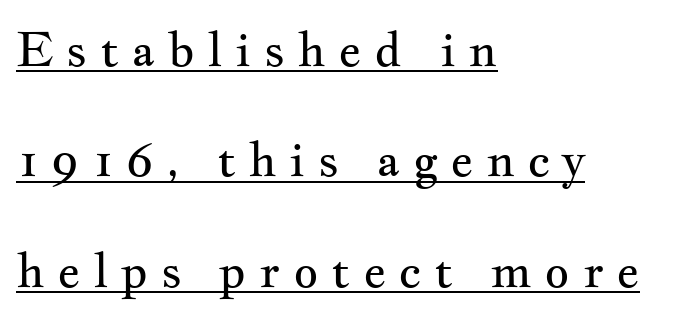
The image shows 48 px regular-weight, wide serif type, upright; set left-aligned, loose line spacing (2.3x), unusually wide letter spacing (+0.26 em), underlined; medium stroke contrast and a small x-height.
